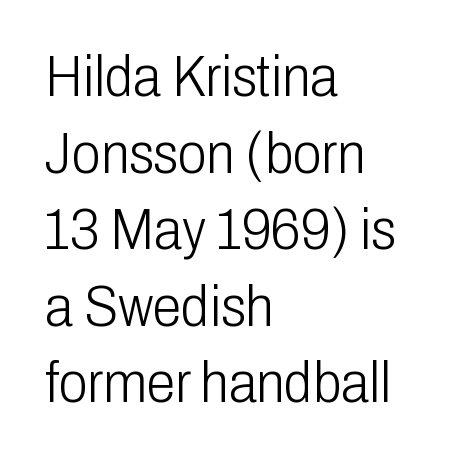
The letters advance in unequal steps, a hallmark of proportional type. Rule under the text: the space is simply empty. Observe the absence of serifs on each vertical stroke in this sample. The font sits on the lighter half of the weight spectrum, regular included. Short and long lines alike share a common starting point at left.
